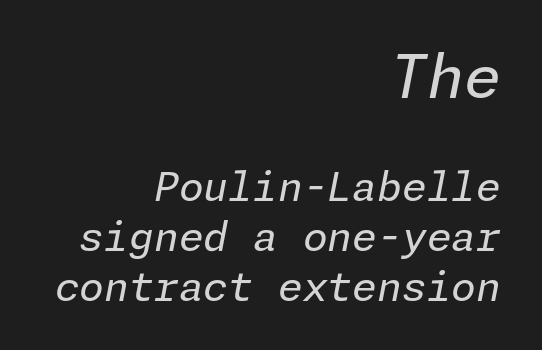
Q: Is the text bold? A: No.
Q: Is the text italic (slanted)? A: Yes, it leans right by about 11 degrees.
Q: Is the text underlined? A: No.
Q: How is the paragraph aligned? A: Right-aligned.
Q: Is the spacing between letters normal or unusually wide? A: Normal.
Q: Which block of text is set in a larger size, the first (top) or the second (bottom)? A: The first (top) one.
Q: Width (condensed, normal, or wide)? A: Normal.
Q: Stroke contrast? A: Low.
Q: x-height? A: Medium.
